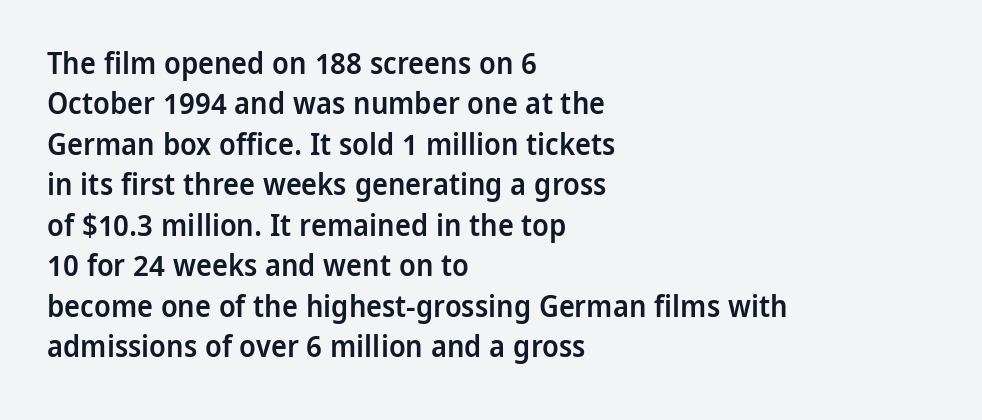
Q: Is the text bold? A: Semi-bold.
Q: Is the text italic (slanted)? A: No, it is upright.
Q: Is the typeface a serif or a sans-serif typeface? A: Sans-serif.
Q: Is the text underlined? A: No.
Q: How is the paragraph aligned? A: Left-aligned.
Q: Is the spacing between letters normal or unusually wide? A: Normal.
Q: Is the spacing between lines tight, normal or loose? A: Normal.
Q: Width (condensed, normal, or wide)? A: Normal.
Q: Stroke contrast? A: Low.
Q: x-height? A: Medium.
Q: Monospaced? A: No.
